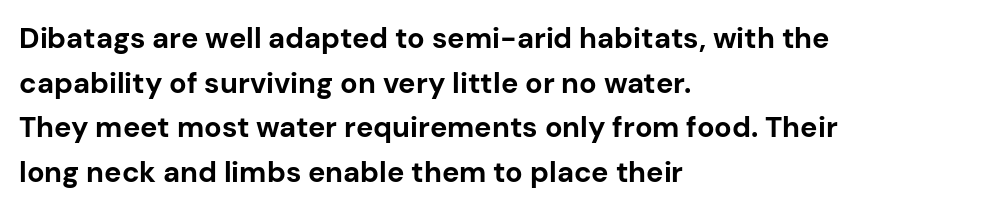
A typesetter would call this proportional, since set widths differ per character. In terms of letterspacing, this is plain default setting. The passage shown is typeset with a sans-serif family. The foot of each line stays bare and open. Line spacing here is normal.
